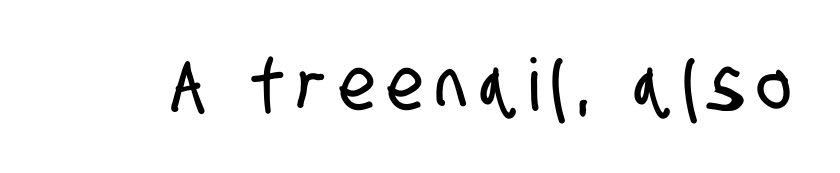
{"serif": "no", "width": "condensed", "stroke_contrast": "low", "x_height": "large", "monospaced": "no", "underline": "no", "glyph_px": 72}
